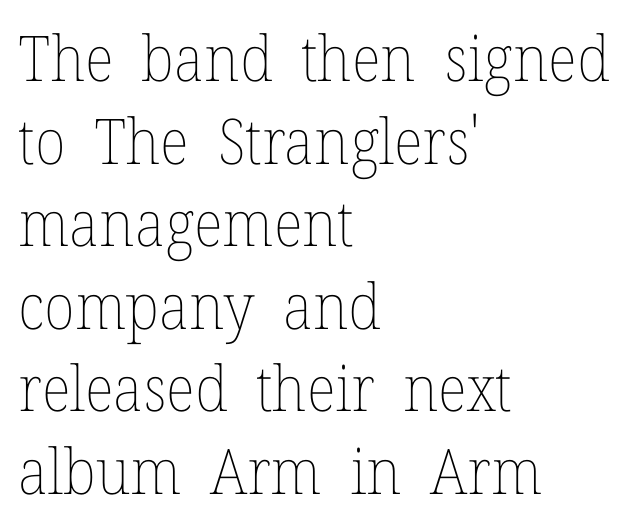
{"italic": "no", "bold": "no", "weight": "thin", "width": "normal", "stroke_contrast": "low", "x_height": "medium", "monospaced": "no", "underline": "no", "align": "left", "line_spacing": "normal", "line_spacing_ratio": 1.31, "letter_spacing": "normal", "letter_spacing_em": 0.0, "glyph_px": 63}
